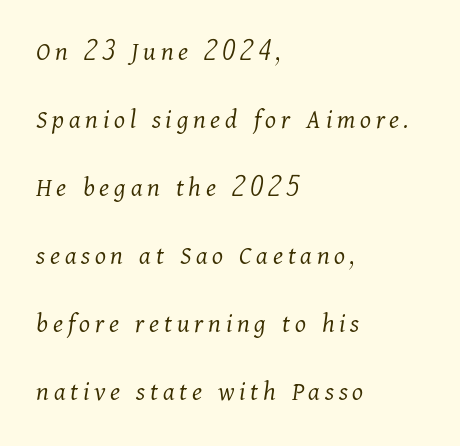
Does the lettering tilt? It does — this is italic. You could not count columns in this text — the font is proportionally spaced. On a weight scale, this lands at 450 or below. The face used here is seriffed, in the tradition of book romans. Successive baselines arrive slowly, with a big drop between each.
